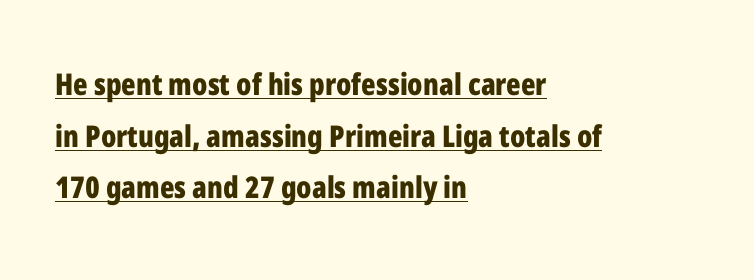
{"serif": "no", "italic": "no", "bold": "yes", "weight": "bold", "width": "condensed", "stroke_contrast": "low", "x_height": "medium", "monospaced": "no", "underline": "yes", "align": "left", "line_spacing_ratio": 1.72, "letter_spacing": "normal", "letter_spacing_em": 0.0, "glyph_px": 30}
